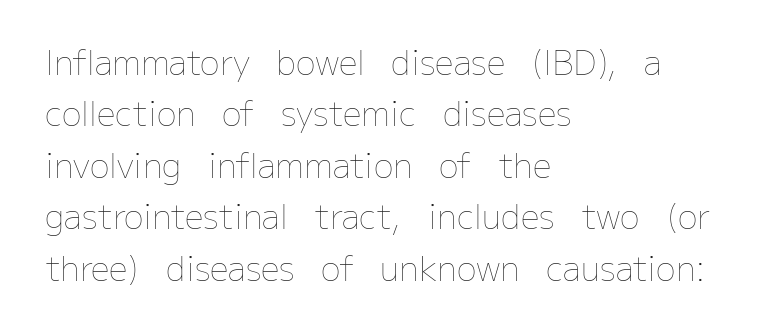
This is not heavy type; no bold has been used. Each letter keeps its own natural width here, so spacing adapts to shape. The text block is weighted toward the left margin, trailing off unevenly rightward. Has an underline been added? It has not. Unlike italic type, these characters show no tilt at all.
